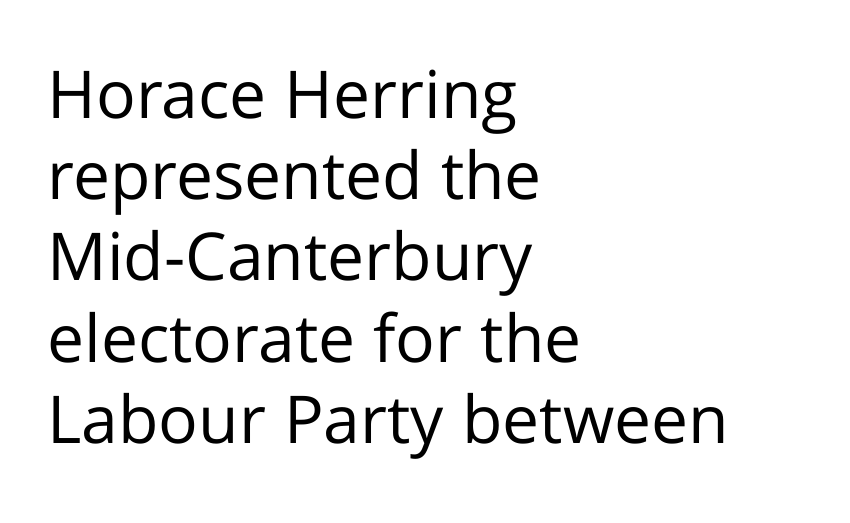
Q: Is the text bold? A: No.
Q: Is the text italic (slanted)? A: No, it is upright.
Q: Is the typeface a serif or a sans-serif typeface? A: Sans-serif.
Q: Is the text underlined? A: No.
Q: How is the paragraph aligned? A: Left-aligned.
Q: Is the spacing between letters normal or unusually wide? A: Normal.
Q: Width (condensed, normal, or wide)? A: Normal.
Q: Stroke contrast? A: Low.
Q: x-height? A: Medium.
Q: Monospaced? A: No.
